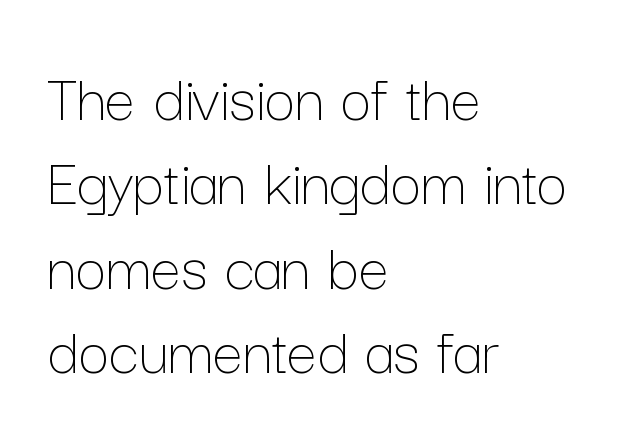
The face looks like a standard text weight, possibly lighter. Posture: vertical. Is the letter spacing exaggerated? No — it looks like the ordinary default. Note the varied advance widths — an 'i' is clearly narrower than an 'm'. Left-aligned paragraph, ragged on the right. Just letters on the line, the space beneath them empty.
